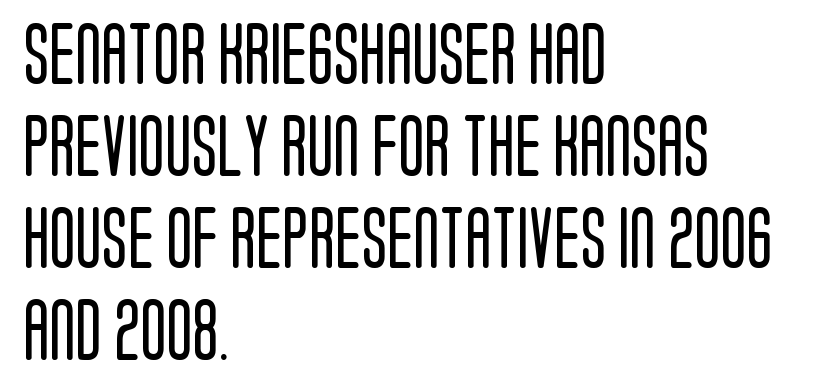
The face used here is a sans, in the tradition of grotesques and geometrics. These lines sit exactly where default settings would place them. Here the glyphs are tracked normally, forming tight word shapes. Line beginnings align vertically; line endings do not. The letters stand upright; this is a roman face.
